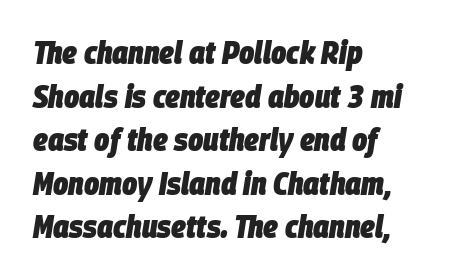
The vertical gap from one line to the next is medium. Note the varied advance widths — an 'i' is clearly narrower than an 'm'. The string is rendered with underlining switched off. Alignment: flush left.
